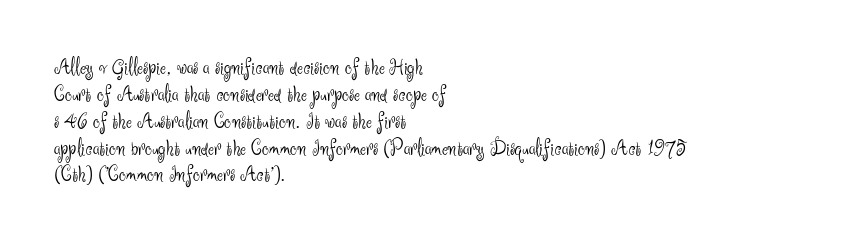
Honestly, the letter spacing is just normal — you wouldn't notice it. A student would call this left alignment; a typographer would say flush left, rag right. The font sits on the lighter half of the weight spectrum, regular included. Just letters on the line, the space beneath them empty.
